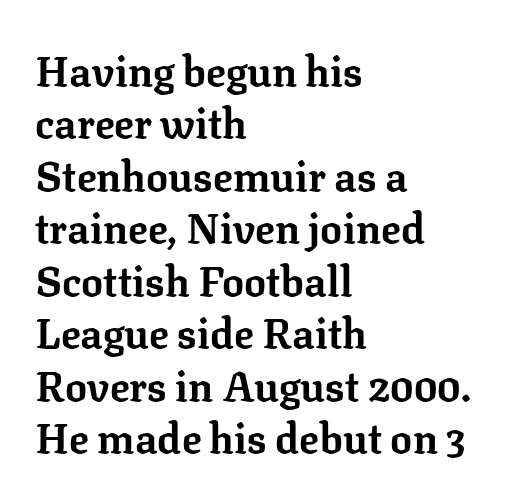
Q: Is the text bold? A: Yes.
Q: Is the text italic (slanted)? A: No, it is upright.
Q: Is the typeface a serif or a sans-serif typeface? A: Serif.
Q: Is the text underlined? A: No.
Q: How is the paragraph aligned? A: Left-aligned.
Q: Is the spacing between letters normal or unusually wide? A: Normal.
Q: Is the spacing between lines tight, normal or loose? A: Normal.
Q: Width (condensed, normal, or wide)? A: Normal.
Q: Stroke contrast? A: Low.
Q: x-height? A: Medium.
Q: Monospaced? A: No.
